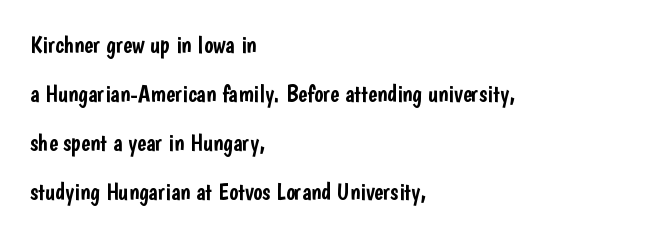
Q: Is the text italic (slanted)? A: No, it is upright.
Q: Is the text underlined? A: No.
Q: How is the paragraph aligned? A: Left-aligned.
Q: Is the spacing between letters normal or unusually wide? A: Normal.
Q: Is the spacing between lines tight, normal or loose? A: Loose.
